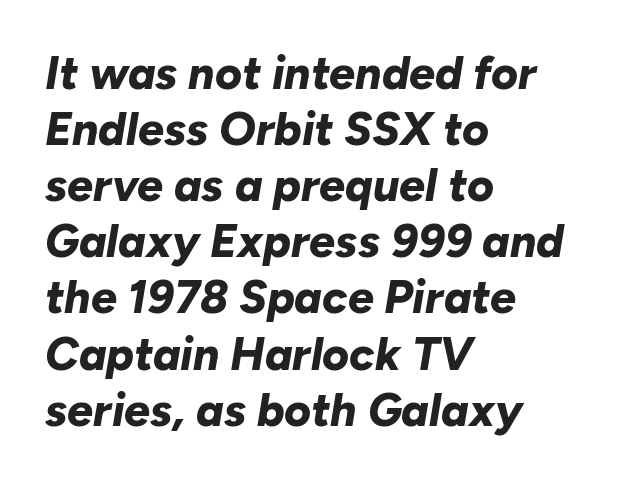
{"italic": "yes", "lean": "right", "slant_degrees": 10, "bold": "yes", "weight": "bold", "width": "normal", "stroke_contrast": "low", "x_height": "medium", "monospaced": "no", "underline": "no", "align": "left", "line_spacing_ratio": 1.22, "letter_spacing": "normal", "letter_spacing_em": 0.0, "glyph_px": 46}
